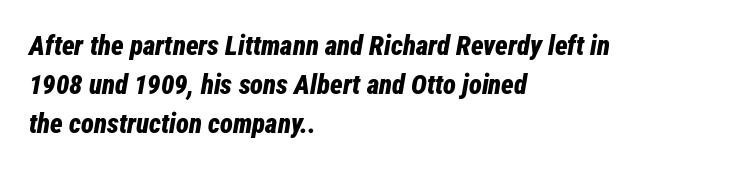
Regular leading. You'd pick this weight for a headline — it's a proper bold. The area under the type is left untouched. Slanted lettering throughout.
